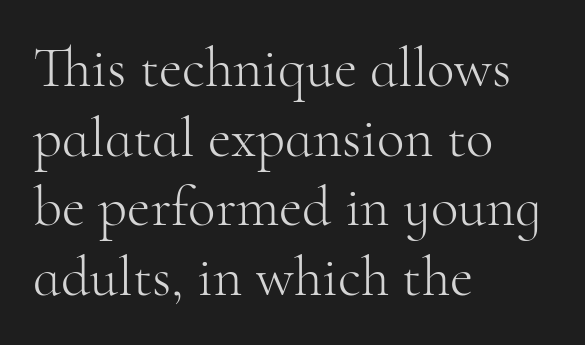
The image shows 57 px light serif type, upright; set left-aligned, line spacing 1.22x, normal letter spacing, not underlined; high stroke contrast and a small x-height.
